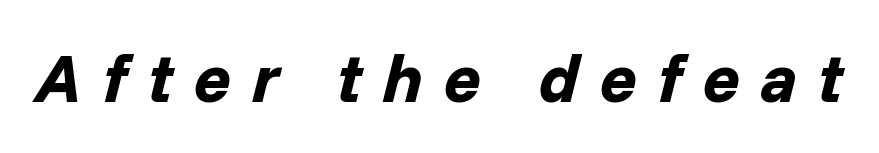
Q: Is the text bold? A: Yes.
Q: Is the text italic (slanted)? A: Yes, it leans right by about 14 degrees.
Q: Is the text underlined? A: No.
Q: Is the spacing between letters normal or unusually wide? A: Unusually wide.
Q: Width (condensed, normal, or wide)? A: Normal.
Q: Stroke contrast? A: Low.
Q: x-height? A: Medium.
Q: Monospaced? A: No.
